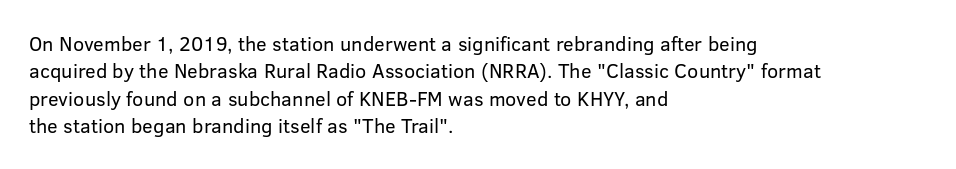
Caption: standard tracking, unaltered. Alignment: flush left. Line spacing here is normal. Weight: not bold — regular or lighter.
